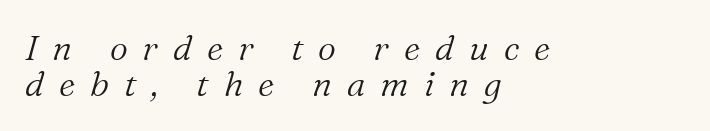
{"serif": "yes", "italic": "yes", "lean": "right", "slant_degrees": 16, "bold": "no", "weight": "light", "width": "normal", "stroke_contrast": "medium", "x_height": "medium", "monospaced": "no", "underline": "no", "align": "left", "line_spacing": "tight", "line_spacing_ratio": 1.04, "letter_spacing": "wide", "letter_spacing_em": 0.43, "glyph_px": 35}
